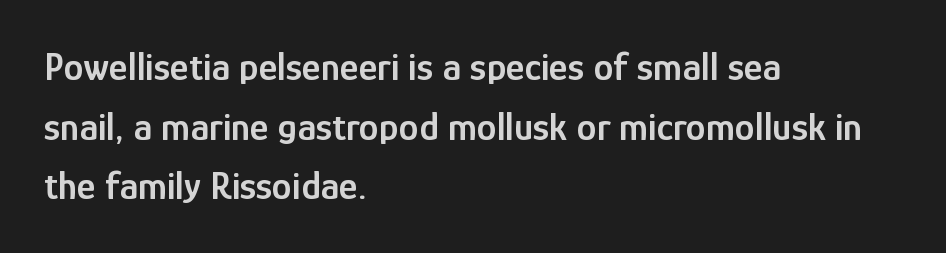
The image shows 40 px semibold, condensed sans-serif type, upright; set left-aligned, normal line spacing (1.49x), normal letter spacing, not underlined; low stroke contrast and a medium x-height.
